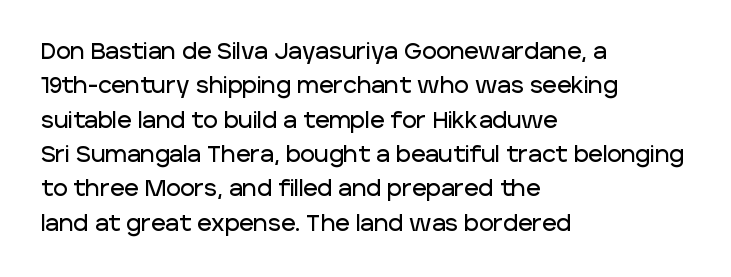
Teacher's note: observe the even left margin — that is flush-left alignment. The passage shown has conventional tracking throughout. It's the straight-up-and-down kind of type. The block of text has a typical density, with ordinary space between rows. The area under the type is left untouched.
